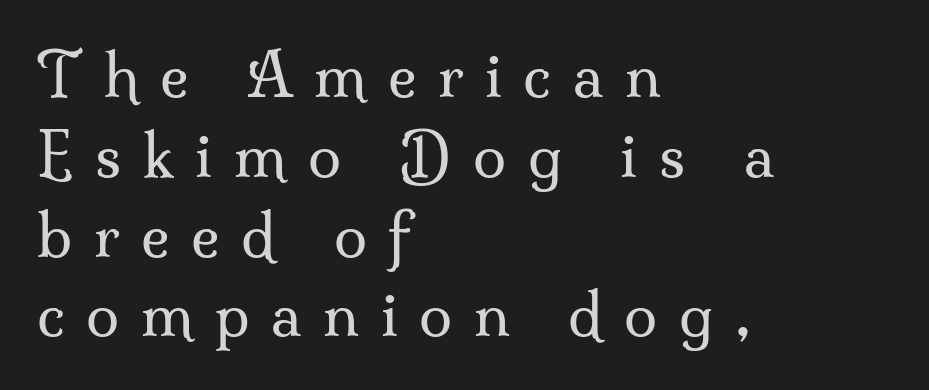
Underline: absent. No chunkiness to these letters — they're not bold. The rows are spaced the way most documents space them. To sum up the face: it has serifs. The letterforms stand isolated, each surrounded by extra space. The lettering holds an erect, upright posture throughout.
